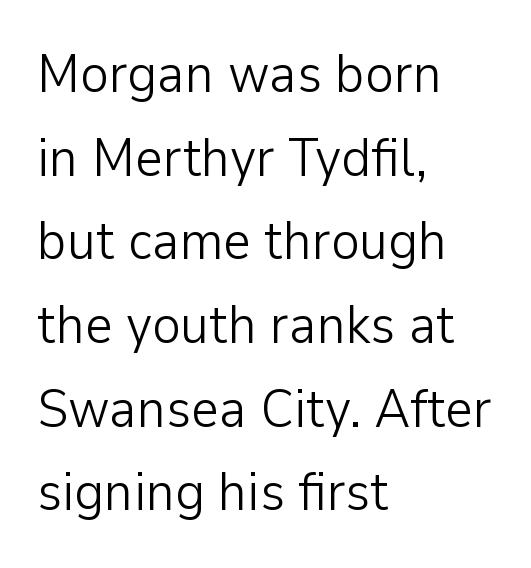
{"serif": "no", "italic": "no", "bold": "no", "weight": "light", "width": "normal", "stroke_contrast": "low", "x_height": "medium", "monospaced": "no", "underline": "no", "align": "left", "line_spacing": "normal", "line_spacing_ratio": 1.55, "letter_spacing": "normal", "letter_spacing_em": 0.0, "glyph_px": 54}
